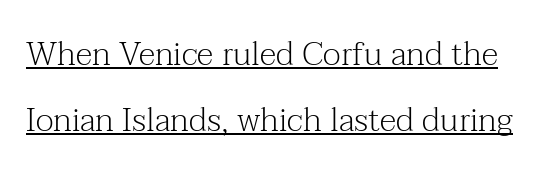
Letters have the restrained weight of plain body copy at most. Descenders here cross a horizontal rule under the line. You could call the tracking neutral — neither tight nor loose. Do the characters align in a grid? No, the font is proportional. Does the type have serifs? Yes, each stem ends in a small foot. Characters remain perfectly vertical along every line.
